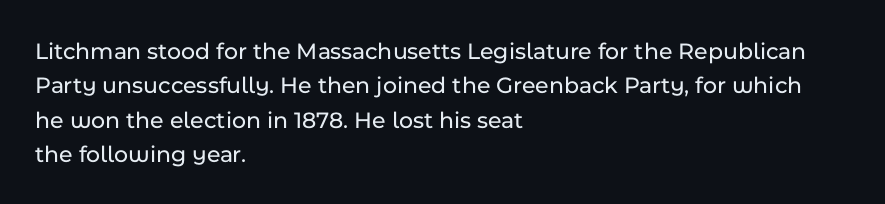
Q: Is the text italic (slanted)? A: No, it is upright.
Q: Is the text underlined? A: No.
Q: How is the paragraph aligned? A: Left-aligned.
Q: Is the spacing between letters normal or unusually wide? A: Normal.
Q: Is the spacing between lines tight, normal or loose? A: Normal.
